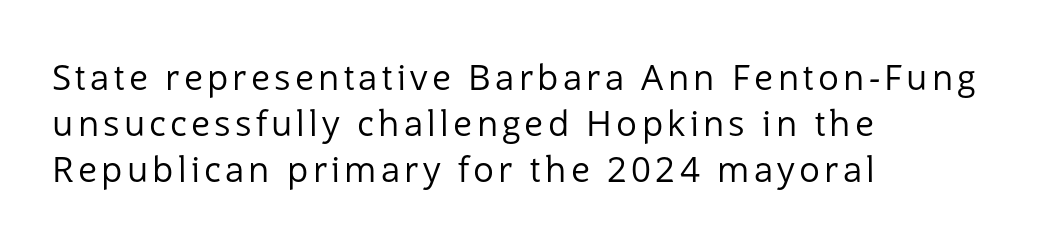
The image shows 35 px regular-weight sans-serif type, upright; set left-aligned, normal line spacing (1.32x), not underlined; low stroke contrast and a medium x-height.
